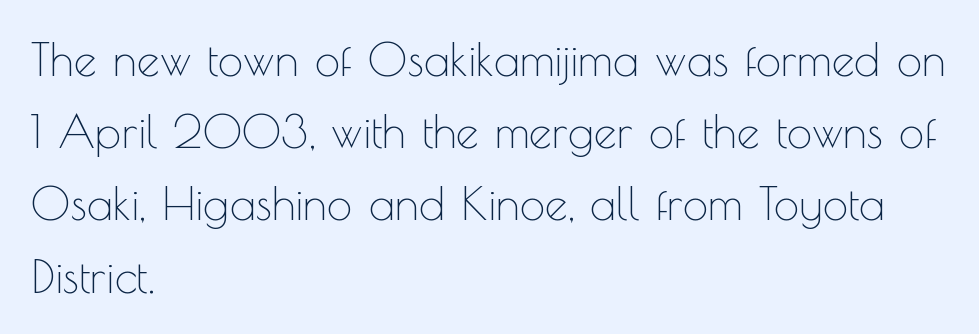
The image shows 46 px thin sans-serif type, upright; set left-aligned, normal line spacing (1.57x), normal letter spacing, not underlined; a small x-height.
